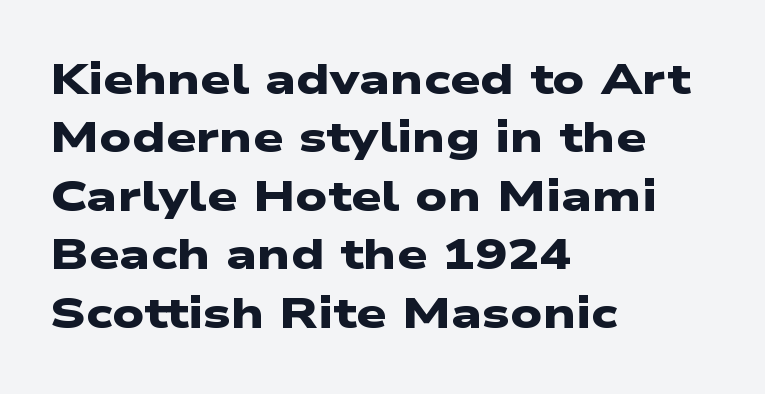
Q: Is the text bold? A: Yes.
Q: Is the typeface a serif or a sans-serif typeface? A: Sans-serif.
Q: Is the text underlined? A: No.
Q: How is the paragraph aligned? A: Left-aligned.
Q: Is the spacing between letters normal or unusually wide? A: Normal.
Q: Is the spacing between lines tight, normal or loose? A: Normal.
Q: Width (condensed, normal, or wide)? A: Wide.
Q: Stroke contrast? A: Low.
Q: x-height? A: Medium.
Q: Monospaced? A: No.
